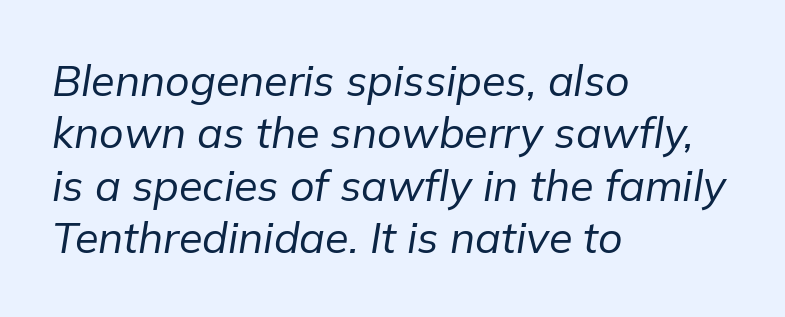
Q: Is the text bold? A: No.
Q: Is the text italic (slanted)? A: Yes, it leans right by about 9 degrees.
Q: Is the text underlined? A: No.
Q: How is the paragraph aligned? A: Left-aligned.
Q: Is the spacing between letters normal or unusually wide? A: Normal.
Q: Width (condensed, normal, or wide)? A: Normal.
Q: Stroke contrast? A: Low.
Q: x-height? A: Medium.
Q: Monospaced? A: No.
